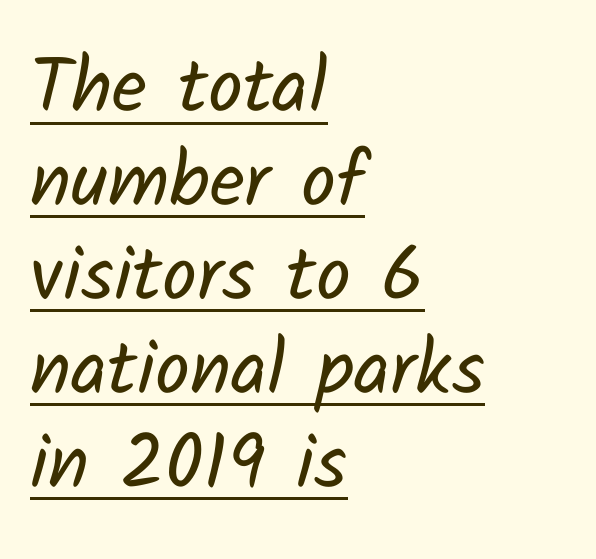
{"serif": "no", "bold": "no", "weight": "regular", "width": "normal", "stroke_contrast": "low", "x_height": "medium", "monospaced": "no", "underline": "yes", "align": "left", "line_spacing_ratio": 1.22, "letter_spacing": "normal", "letter_spacing_em": 0.0, "glyph_px": 77}
